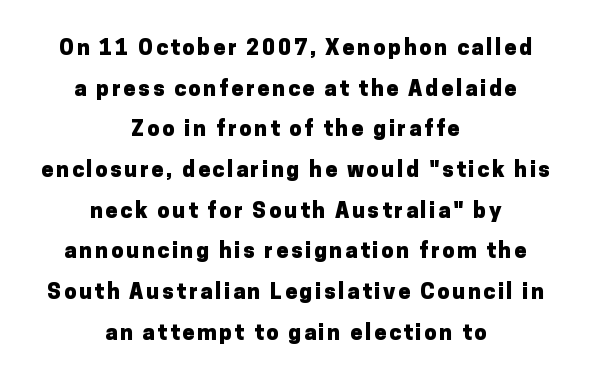
The letters stand upright; this is a roman face. No word sits above an underline. Every row of glyphs is offset so its center matches the block's center. The letters are bold, with thick, heavy strokes.
